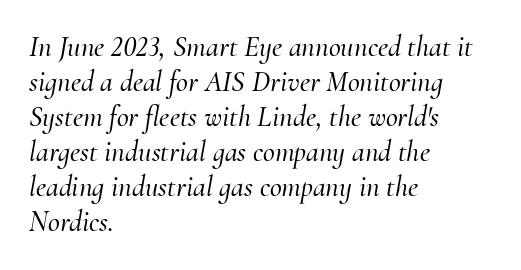
Q: Is the text italic (slanted)? A: Yes, it leans right by about 10 degrees.
Q: Is the typeface a serif or a sans-serif typeface? A: Serif.
Q: Is the text underlined? A: No.
Q: How is the paragraph aligned? A: Left-aligned.
Q: Is the spacing between letters normal or unusually wide? A: Normal.
Q: Width (condensed, normal, or wide)? A: Normal.
Q: Stroke contrast? A: Medium.
Q: x-height? A: Small.
Q: Monospaced? A: No.
